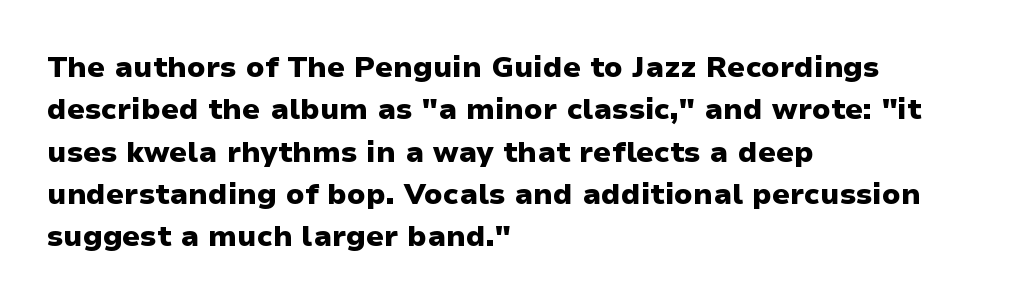
Q: Is the text bold? A: Yes.
Q: Is the text italic (slanted)? A: No, it is upright.
Q: Is the typeface a serif or a sans-serif typeface? A: Sans-serif.
Q: Is the text underlined? A: No.
Q: How is the paragraph aligned? A: Left-aligned.
Q: Is the spacing between letters normal or unusually wide? A: Normal.
Q: Is the spacing between lines tight, normal or loose? A: Normal.
Q: Width (condensed, normal, or wide)? A: Normal.
Q: Stroke contrast? A: Low.
Q: x-height? A: Medium.
Q: Monospaced? A: No.
